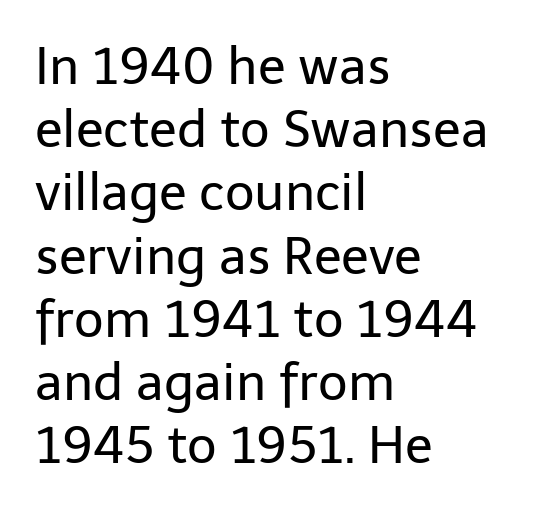
The image shows 51 px regular-weight sans-serif type, upright; set left-aligned, line spacing 1.24x, normal letter spacing, not underlined; low stroke contrast and a medium x-height.
